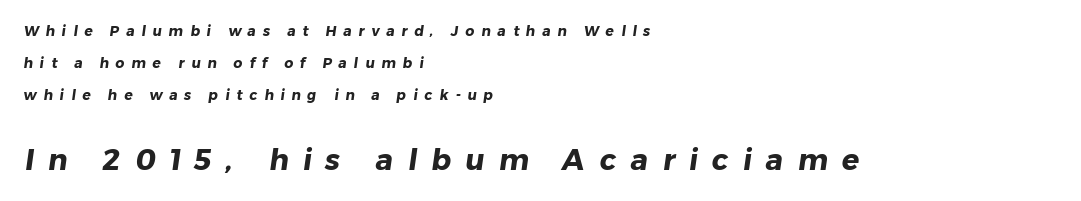
Q: Is the text bold? A: Yes.
Q: Is the typeface a serif or a sans-serif typeface? A: Sans-serif.
Q: Is the text underlined? A: No.
Q: How is the paragraph aligned? A: Left-aligned.
Q: Is the spacing between letters normal or unusually wide? A: Unusually wide.
Q: Is the spacing between lines tight, normal or loose? A: Loose.
Q: Which block of text is set in a larger size, the first (top) or the second (bottom)? A: The second (bottom) one.
Q: Width (condensed, normal, or wide)? A: Normal.
Q: Stroke contrast? A: Low.
Q: x-height? A: Medium.
Q: Monospaced? A: No.
